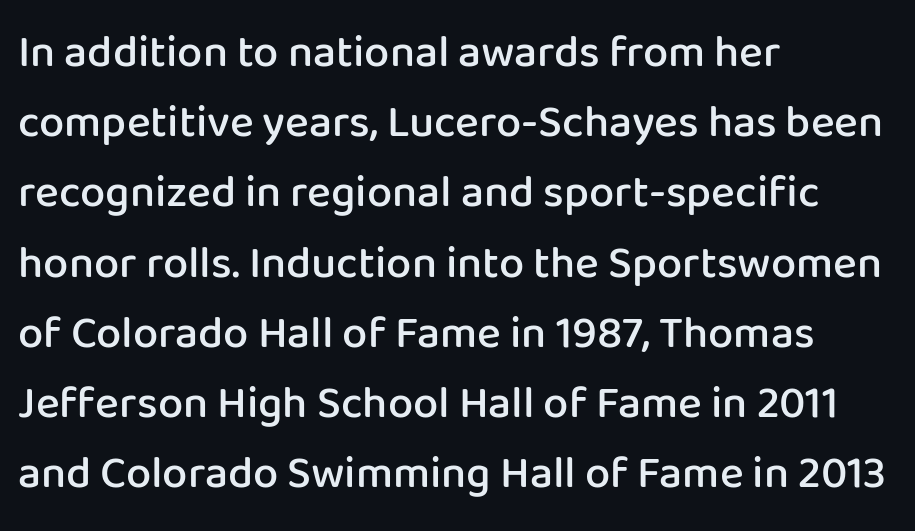
{"serif": "no", "italic": "no", "bold": "semi", "weight": "semibold", "width": "normal", "stroke_contrast": "low", "x_height": "medium", "monospaced": "no", "underline": "no", "align": "left", "line_spacing": "normal", "line_spacing_ratio": 1.56, "letter_spacing": "normal", "letter_spacing_em": 0.0, "glyph_px": 45}
